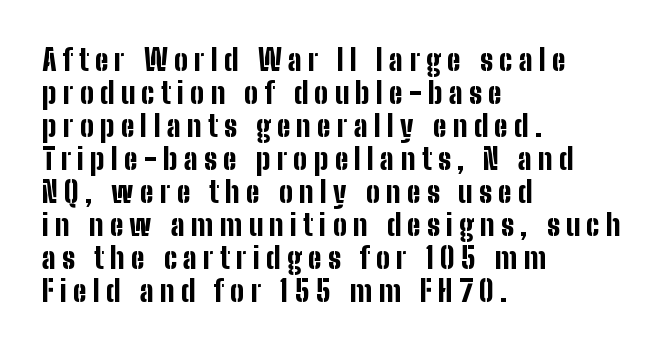
{"serif": "no", "italic": "no", "bold": "yes", "weight": "bold", "width": "condensed", "stroke_contrast": "low", "x_height": "medium", "monospaced": "no", "underline": "no", "align": "left", "line_spacing": "tight", "line_spacing_ratio": 1.14, "letter_spacing": "wide", "letter_spacing_em": 0.22, "glyph_px": 29}
